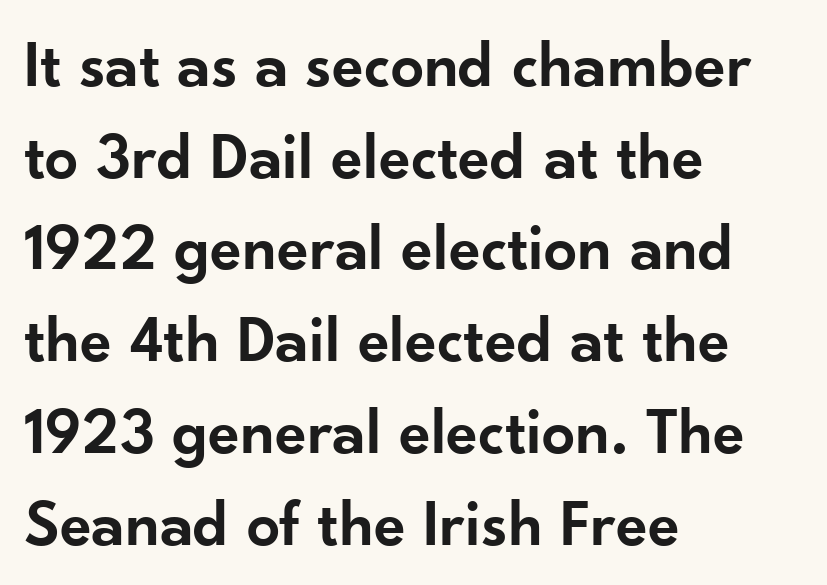
Only glyphs here, with clear space below each row. Visually the block forms a straight wall on the left and a jagged coastline on the right. Regarding leading, the lines here are spaced in the standard way. Observe the ordinary spacing: letters are neighbours, not strangers. How heavy is the stroke? Medium-heavy — a semibold, shy of bold. Is this a fixed-width face? No — the glyphs have proportional, varying widths.
